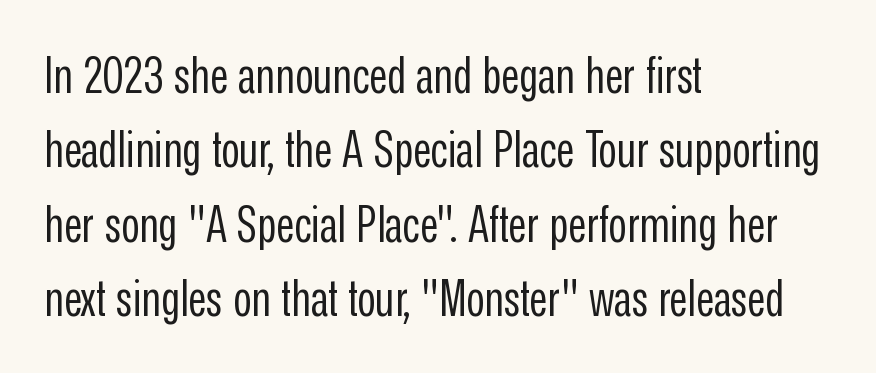
No letter is thick-stroked: the sample isn't bold. Look at the bottom of the vertical strokes: they stop flat, with no serifs. Regarding leading, the lines here are spaced in the standard way. A typesetter would call this proportional, since set widths differ per character. Just letters on the line, the space beneath them empty.
